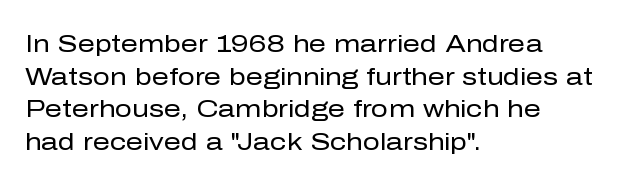
Plain, unruled lines of type. Ordinary non-slanted type is in use. Does extra space separate the letters? No, they use regular spacing. This is not heavy type; no bold has been used. These lines sit exactly where default settings would place them. Reading down the block, your eye returns to a fixed left position each line.
